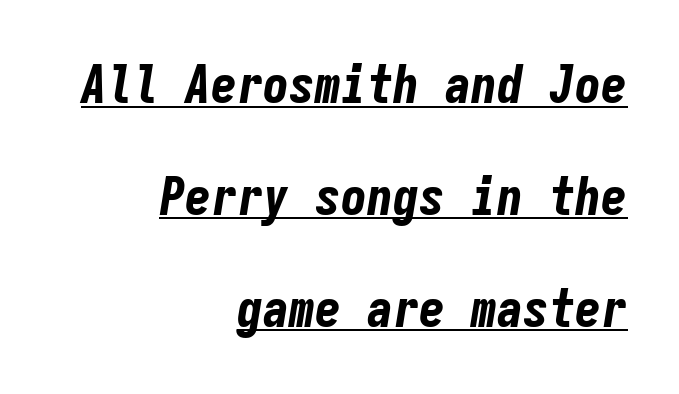
Does the lettering tilt? It does — this is italic. The designer dialed line spacing up above the default. Line endings align vertically; line beginnings do not. What decoration does the sample have? An underline. What stands out about the letter spacing? Nothing — it is the standard amount.
